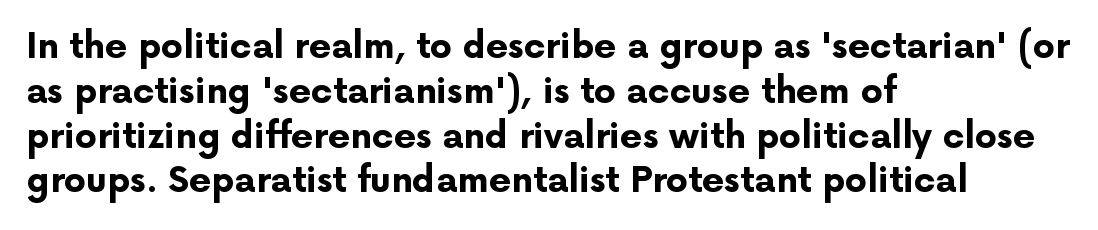
{"serif": "no", "italic": "no", "bold": "yes", "weight": "bold", "width": "normal", "stroke_contrast": "low", "x_height": "medium", "monospaced": "no", "underline": "no", "align": "left", "line_spacing": "normal", "line_spacing_ratio": 1.28, "letter_spacing": "normal", "letter_spacing_em": 0.0, "glyph_px": 35}
